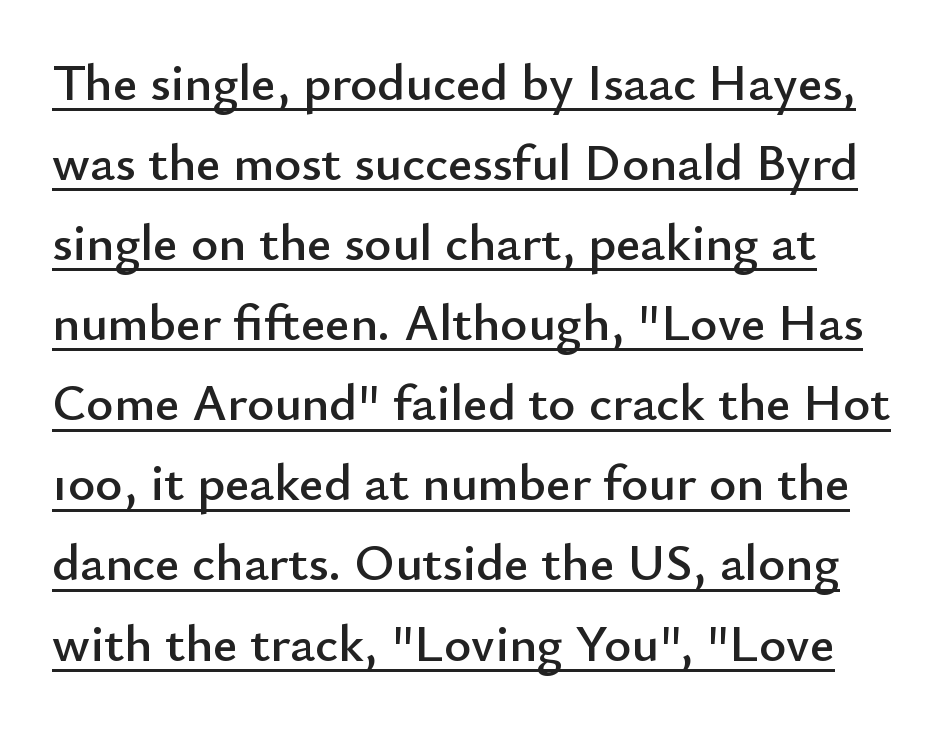
A typesetter would call this proportional, since set widths differ per character. In terms of leading, this rendering sits right in the middle. Nope, not italic — everything's standing straight. Does a line run under the words? Yes, clearly. The horizontal fit of the characters is conventional and even. Classification — sans serif.
